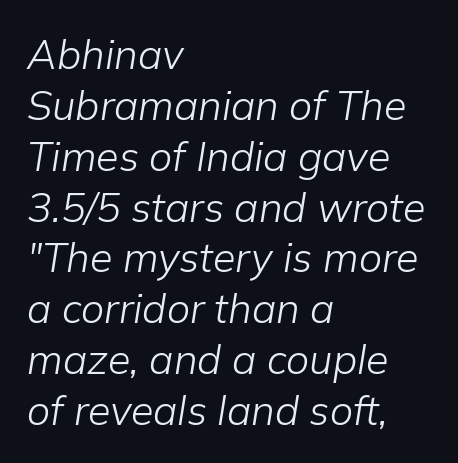
The image shows 41 px light type, italic (leaning right); set left-aligned, line spacing 1.24x, normal letter spacing, not underlined; low stroke contrast and a medium x-height.
